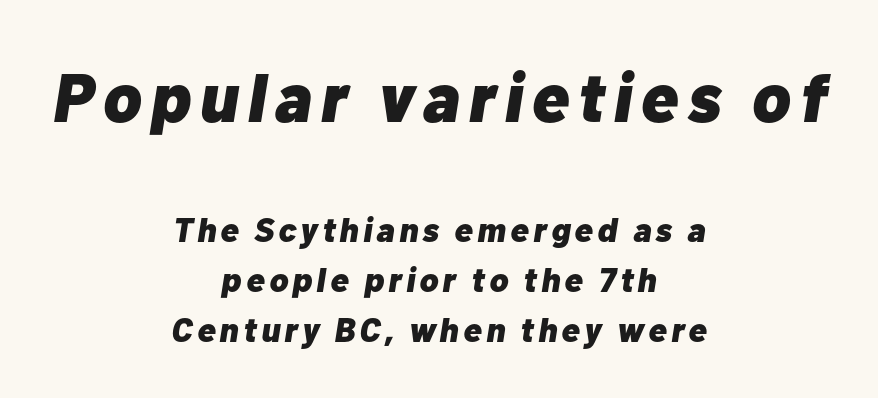
Spacing verdict: proportional, widths tailored to each character. Teacher's note: observe the equal gaps on both sides — that is centered alignment. This is oblique type, the kind used for emphasis or titles. The leading is moderate, giving the passage an even texture. Just letters on the line, the space beneath them empty.
